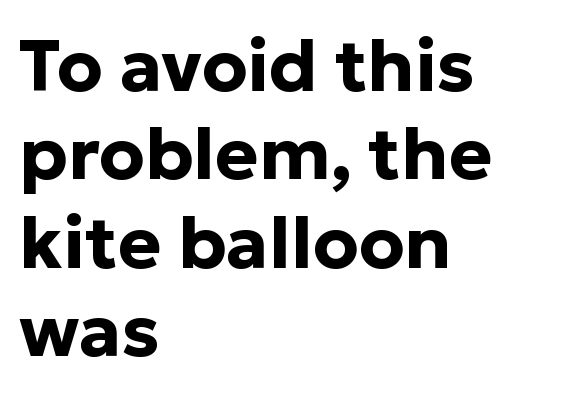
The image shows 73 px bold sans-serif type, upright; set left-aligned, line spacing 1.21x, normal letter spacing, not underlined; low stroke contrast and a medium x-height.
